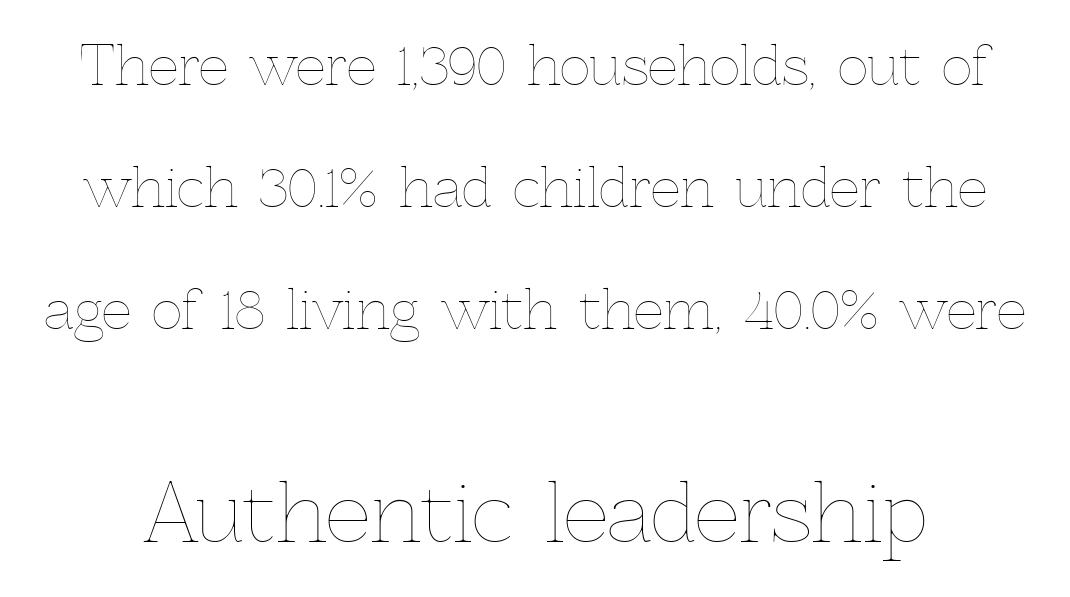
Q: Is the text bold? A: No.
Q: Is the text italic (slanted)? A: No, it is upright.
Q: Is the text underlined? A: No.
Q: Is the spacing between letters normal or unusually wide? A: Normal.
Q: Is the spacing between lines tight, normal or loose? A: Loose.
Q: Which block of text is set in a larger size, the first (top) or the second (bottom)? A: The second (bottom) one.
Q: Width (condensed, normal, or wide)? A: Normal.
Q: x-height? A: Medium.
Q: Monospaced? A: No.
